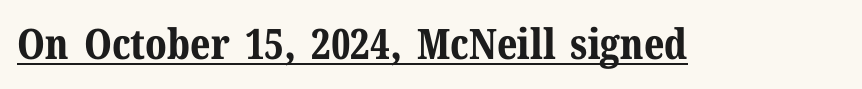
Q: Is the text bold? A: Yes.
Q: Is the text italic (slanted)? A: No, it is upright.
Q: Is the typeface a serif or a sans-serif typeface? A: Serif.
Q: Is the text underlined? A: Yes.
Q: Is the spacing between letters normal or unusually wide? A: Normal.
Q: Width (condensed, normal, or wide)? A: Normal.
Q: Stroke contrast? A: Medium.
Q: x-height? A: Medium.
Q: Monospaced? A: No.
